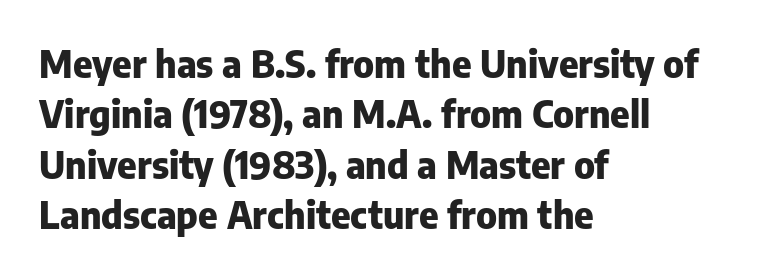
Look at the bottom of the vertical strokes: they stop flat, with no serifs. The lettering holds an erect, upright posture throughout. Rule under the text: the space is simply empty. The letterforms sit shoulder to shoulder at normal distance. You could not count columns in this text — the font is proportionally spaced.
